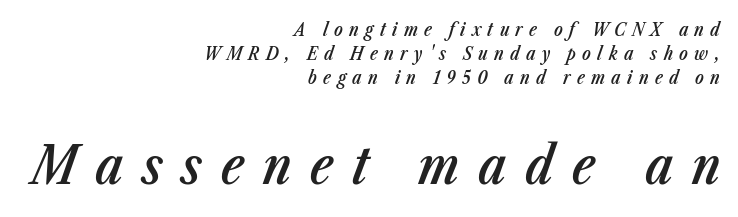
Descenders hang freely into open space. Compared with typical body copy, the letter spacing here is much looser. Each letter keeps its own natural width here, so spacing adapts to shape. This sample is right-justified, so line beginnings fall wherever the words allow. When letters slant like this, we call the style italic. Its strokes are somewhat broadened, the hallmark of semibold type.
